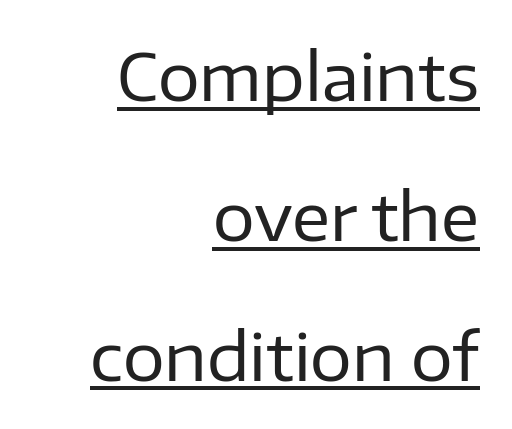
This sample carries an underscore along the baseline area. The passage shown is typeset with a sans-serif family. Do the characters align in a grid? No, the font is proportional. The typography opts for an upright posture over an oblique one. The weight would be labelled regular, book, light, or lighter still.
